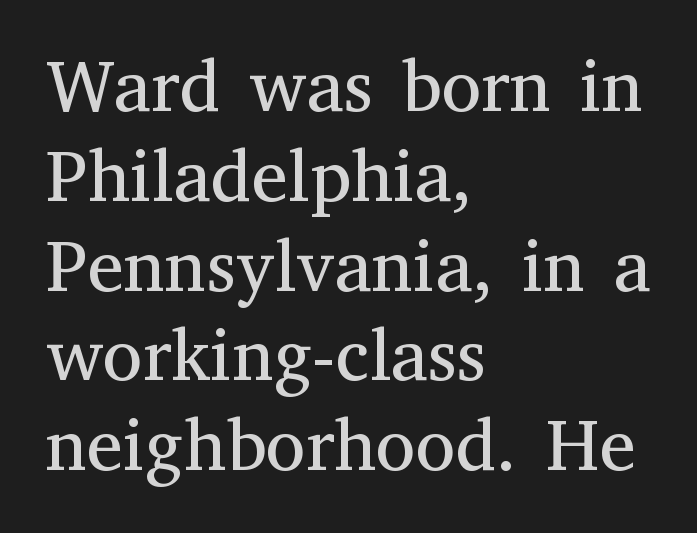
{"serif": "yes", "italic": "no", "bold": "no", "weight": "regular", "width": "normal", "stroke_contrast": "medium", "x_height": "medium", "monospaced": "no", "underline": "no", "align": "left", "line_spacing_ratio": 1.23, "letter_spacing": "normal", "letter_spacing_em": 0.0, "glyph_px": 73}
